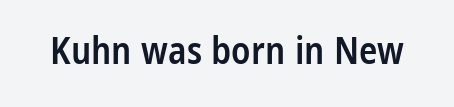
{"serif": "no", "italic": "no", "bold": "semi", "weight": "semibold", "width": "condensed", "stroke_contrast": "low", "x_height": "large", "monospaced": "no", "underline": "no", "letter_spacing": "normal", "letter_spacing_em": 0.0, "glyph_px": 38}
